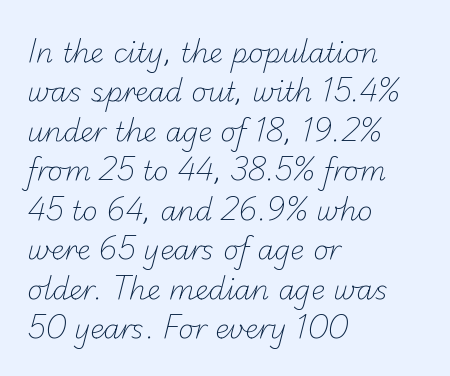
The image shows 27 px text type; set left-aligned, normal line spacing (1.46x), normal letter spacing, not underlined.
